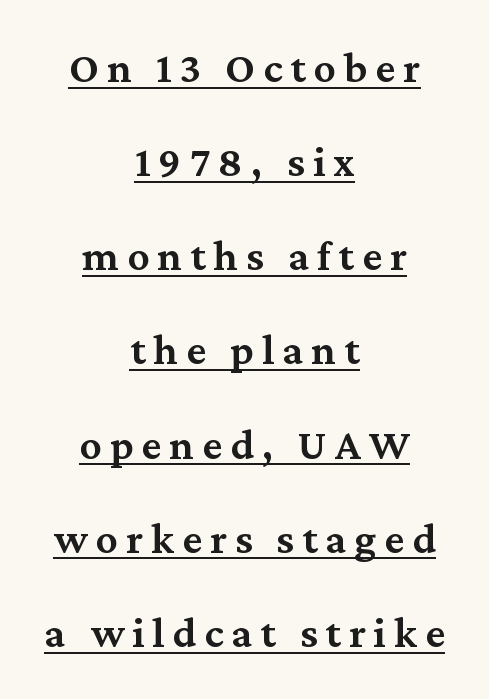
The image shows 44 px semibold serif type, upright; set centered, loose line spacing (2.14x), underlined; medium stroke contrast and a medium x-height.
